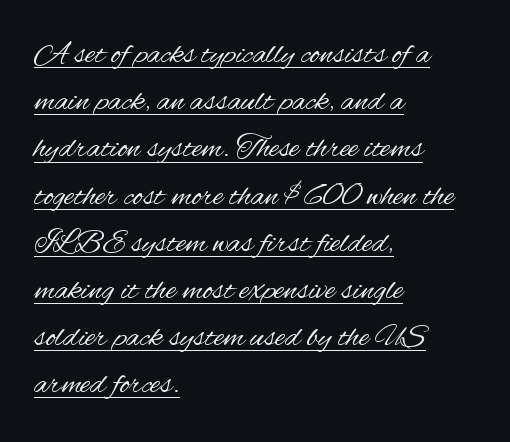
The image shows 33 px regular-weight, condensed sans-serif type; set left-aligned, normal line spacing (1.43x), normal letter spacing, underlined; medium stroke contrast and a small x-height.
